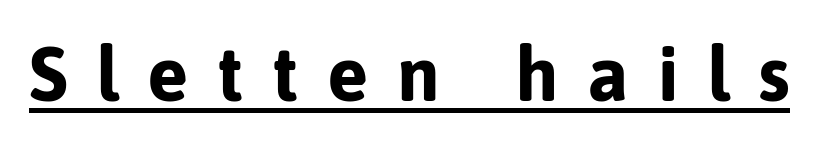
{"serif": "no", "italic": "no", "bold": "yes", "weight": "bold", "width": "normal", "stroke_contrast": "low", "x_height": "medium", "monospaced": "no", "underline": "yes", "letter_spacing": "wide", "letter_spacing_em": 0.37, "glyph_px": 77}
